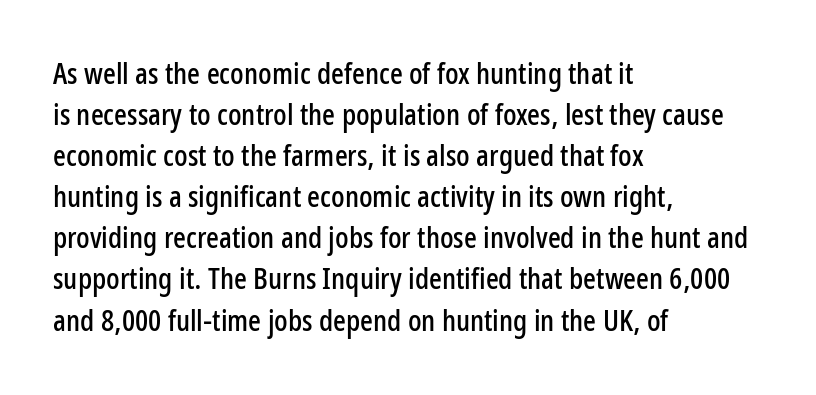
Character widths vary here, with narrow letters taking less room than wide ones. Nobody drew a line under any word here. If you measured baseline to baseline, you'd find a middling distance. The font family rendered here belongs to the sans-serif group. If you drew a ruler down the left edge, every line would touch it.
